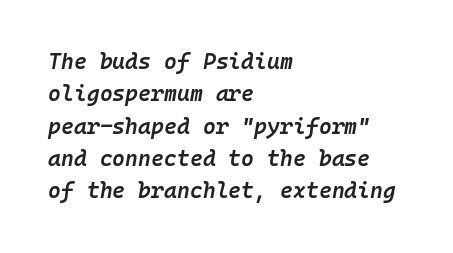
The passage is arranged the way most books set body copy — flush left. Observe the lean: these are italic letterforms. Quick note: interline space is typical. Honestly, there is no underline to notice here at all. Students, this is semibold: more ink than regular, less than bold.
